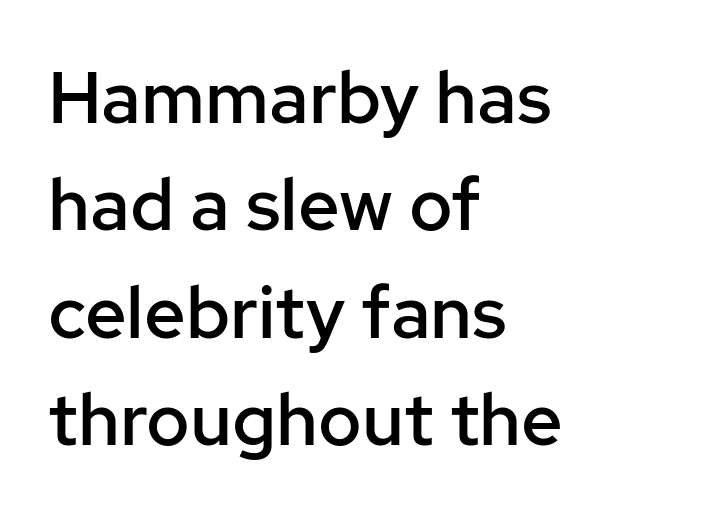
{"serif": "no", "italic": "no", "bold": "semi", "weight": "semibold", "width": "normal", "stroke_contrast": "low", "x_height": "medium", "monospaced": "no", "underline": "no", "align": "left", "line_spacing": "normal", "line_spacing_ratio": 1.47, "letter_spacing": "normal", "letter_spacing_em": 0.0, "glyph_px": 73}
